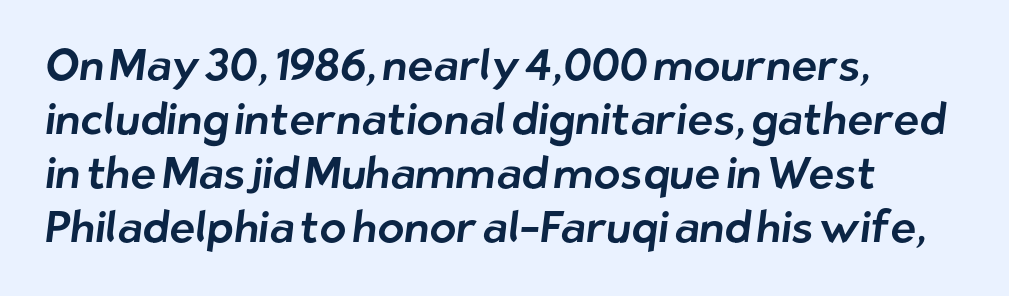
Q: Is the typeface a serif or a sans-serif typeface? A: Sans-serif.
Q: Is the text underlined? A: No.
Q: How is the paragraph aligned? A: Left-aligned.
Q: Is the spacing between letters normal or unusually wide? A: Normal.
Q: Width (condensed, normal, or wide)? A: Normal.
Q: Stroke contrast? A: Low.
Q: x-height? A: Medium.
Q: Monospaced? A: No.
